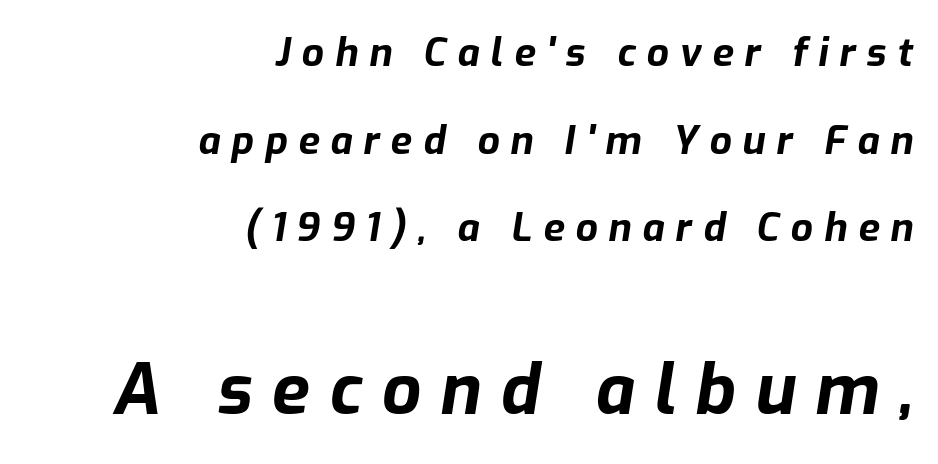
Q: Is the text bold? A: Yes.
Q: Is the text italic (slanted)? A: Yes, it leans right by about 9 degrees.
Q: Is the text underlined? A: No.
Q: How is the paragraph aligned? A: Right-aligned.
Q: Is the spacing between letters normal or unusually wide? A: Unusually wide.
Q: Is the spacing between lines tight, normal or loose? A: Loose.
Q: Which block of text is set in a larger size, the first (top) or the second (bottom)? A: The second (bottom) one.
Q: Width (condensed, normal, or wide)? A: Normal.
Q: Stroke contrast? A: Low.
Q: x-height? A: Medium.
Q: Monospaced? A: No.
